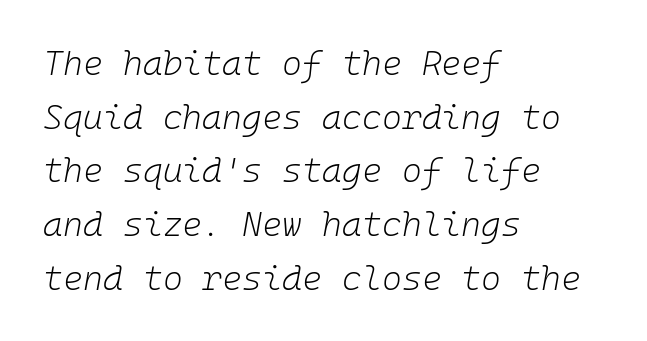
Q: Is the text bold? A: No.
Q: Is the text italic (slanted)? A: Yes, it leans right by about 10 degrees.
Q: Is the text underlined? A: No.
Q: How is the paragraph aligned? A: Left-aligned.
Q: Is the spacing between letters normal or unusually wide? A: Normal.
Q: Is the spacing between lines tight, normal or loose? A: Normal.
Q: Width (condensed, normal, or wide)? A: Normal.
Q: Stroke contrast? A: Low.
Q: x-height? A: Medium.
Q: Monospaced? A: Yes.
